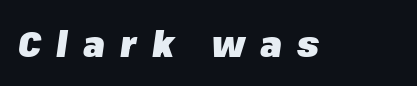
The image shows 36 px heavy type, italic (leaning right); set unusually wide letter spacing (+0.42 em), not underlined; low stroke contrast and a medium x-height.
